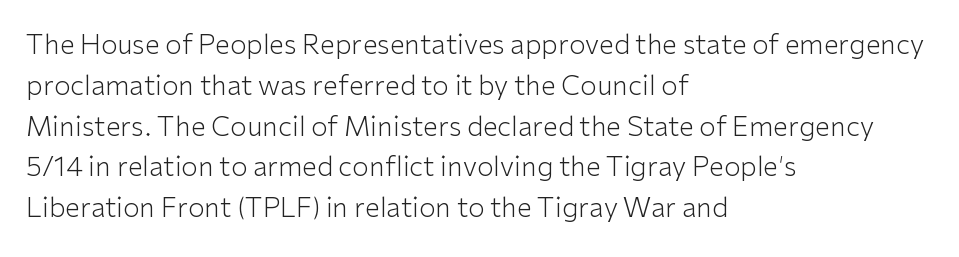
{"italic": "no", "bold": "no", "underline": "no", "align": "left", "line_spacing": "normal", "line_spacing_ratio": 1.51, "letter_spacing": "normal", "letter_spacing_em": 0.0, "glyph_px": 27}
